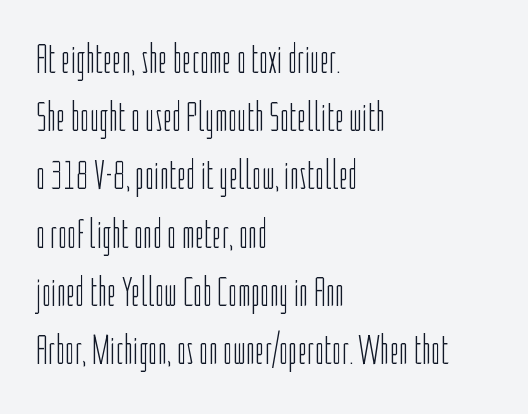
Unlike italic type, these characters show no tilt at all. The horizontal fit of the characters is conventional and even. Heft: none added — not bold. This sample uses a sans-serif face. One-word summary of the alignment: left.
